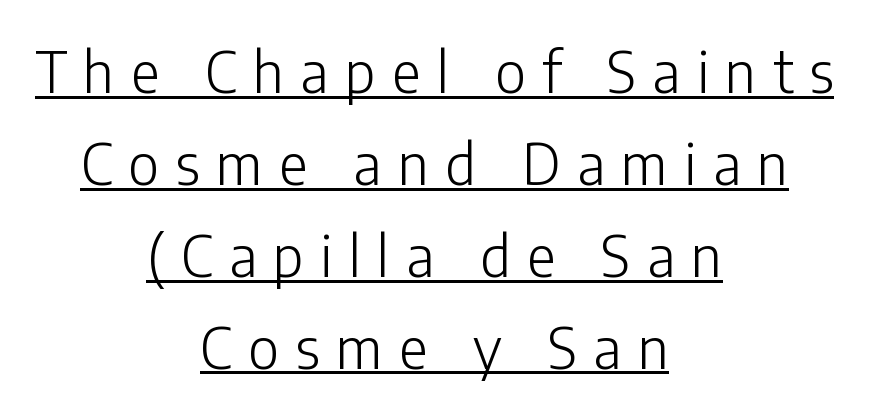
Q: Is the text bold? A: No.
Q: Is the text italic (slanted)? A: No, it is upright.
Q: Is the typeface a serif or a sans-serif typeface? A: Sans-serif.
Q: Is the text underlined? A: Yes.
Q: How is the paragraph aligned? A: Centered.
Q: Is the spacing between letters normal or unusually wide? A: Unusually wide.
Q: Is the spacing between lines tight, normal or loose? A: Normal.
Q: Width (condensed, normal, or wide)? A: Normal.
Q: Stroke contrast? A: Low.
Q: x-height? A: Medium.
Q: Monospaced? A: No.
